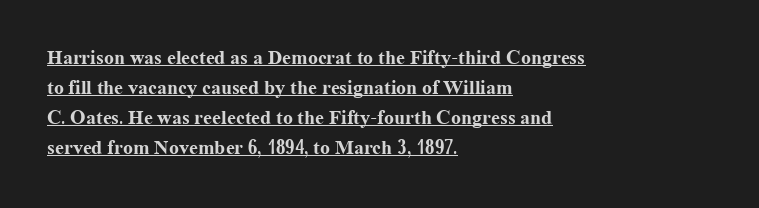
{"italic": "no", "bold": "yes", "underline": "yes", "align": "left", "line_spacing": "normal", "line_spacing_ratio": 1.5, "letter_spacing": "normal", "letter_spacing_em": 0.0, "glyph_px": 20}
